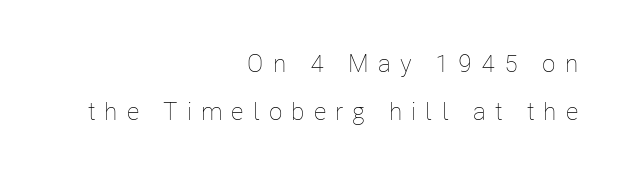
{"italic": "no", "bold": "no", "underline": "no", "align": "right", "line_spacing": "loose", "line_spacing_ratio": 1.92, "letter_spacing": "wide", "letter_spacing_em": 0.36, "glyph_px": 25}
